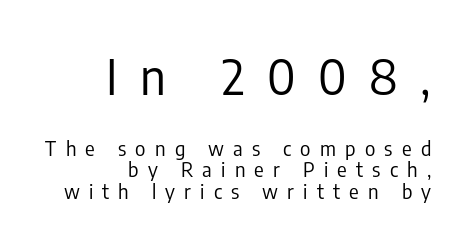
{"serif": "no", "italic": "no", "bold": "no", "weight": "regular", "width": "condensed", "stroke_contrast": "low", "x_height": "medium", "monospaced": "no", "underline": "no", "align": "right", "line_spacing": "tight", "line_spacing_ratio": 1.06, "letter_spacing": "wide", "letter_spacing_em": 0.46, "larger_block": "first", "size_ratio": 2.45, "glyph_px": 49}
